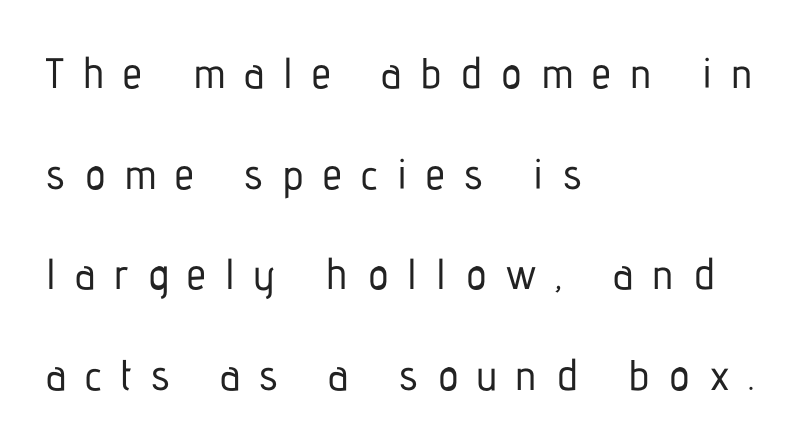
{"serif": "no", "italic": "no", "width": "condensed", "stroke_contrast": "low", "x_height": "medium", "monospaced": "no", "underline": "no", "align": "left", "line_spacing": "loose", "line_spacing_ratio": 2.34, "letter_spacing": "wide", "letter_spacing_em": 0.45, "glyph_px": 43}
